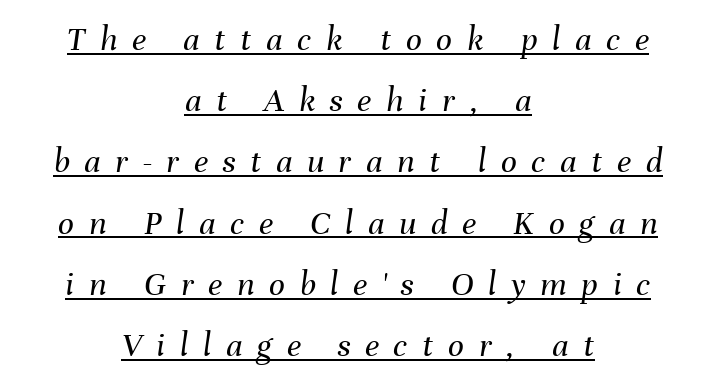
Q: Is the text bold? A: No.
Q: Is the text italic (slanted)? A: Yes, it leans right by about 8 degrees.
Q: Is the text underlined? A: Yes.
Q: How is the paragraph aligned? A: Centered.
Q: Is the spacing between letters normal or unusually wide? A: Unusually wide.
Q: Width (condensed, normal, or wide)? A: Normal.
Q: Stroke contrast? A: Medium.
Q: x-height? A: Medium.
Q: Monospaced? A: No.
